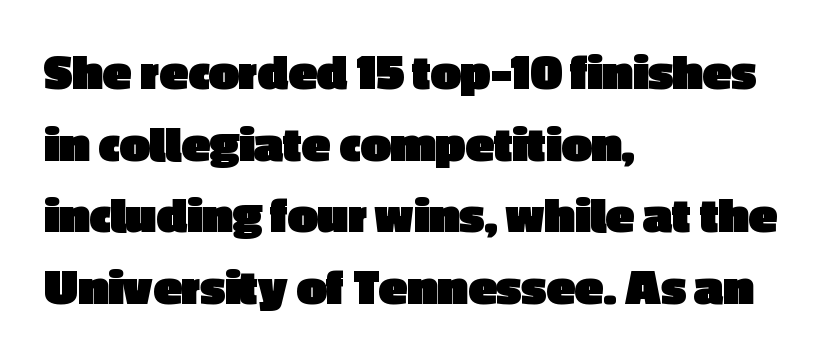
Q: Is the text bold? A: Yes.
Q: Is the text italic (slanted)? A: No, it is upright.
Q: Is the typeface a serif or a sans-serif typeface? A: Sans-serif.
Q: Is the text underlined? A: No.
Q: How is the paragraph aligned? A: Left-aligned.
Q: Is the spacing between letters normal or unusually wide? A: Normal.
Q: Is the spacing between lines tight, normal or loose? A: Normal.
Q: Width (condensed, normal, or wide)? A: Normal.
Q: x-height? A: Medium.
Q: Monospaced? A: No.
